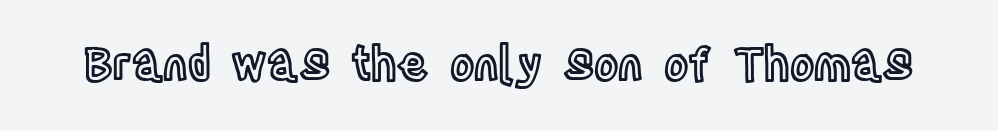
{"italic": "no", "width": "condensed", "x_height": "large", "monospaced": "no", "underline": "no", "letter_spacing": "normal", "letter_spacing_em": 0.0, "glyph_px": 46}
